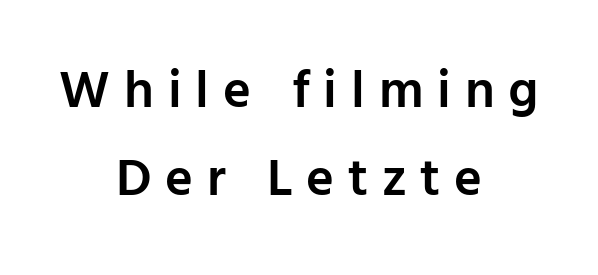
The image shows 53 px semibold sans-serif type, upright; set centered, normal line spacing (1.66x), unusually wide letter spacing (+0.26 em), not underlined; low stroke contrast and a medium x-height.
